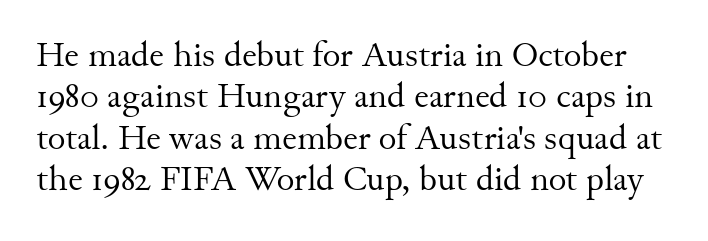
Q: Is the text bold? A: No.
Q: Is the text italic (slanted)? A: No, it is upright.
Q: Is the typeface a serif or a sans-serif typeface? A: Serif.
Q: Is the text underlined? A: No.
Q: Is the spacing between letters normal or unusually wide? A: Normal.
Q: Width (condensed, normal, or wide)? A: Normal.
Q: Stroke contrast? A: Medium.
Q: x-height? A: Small.
Q: Monospaced? A: No.
